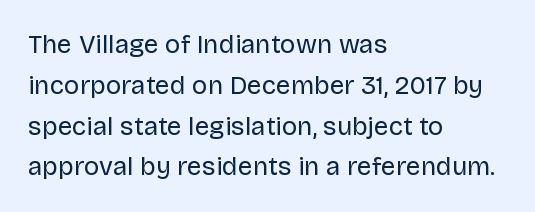
Q: Is the text bold? A: No.
Q: Is the text italic (slanted)? A: No, it is upright.
Q: Is the text underlined? A: No.
Q: How is the paragraph aligned? A: Left-aligned.
Q: Is the spacing between letters normal or unusually wide? A: Normal.
Q: Is the spacing between lines tight, normal or loose? A: Normal.
